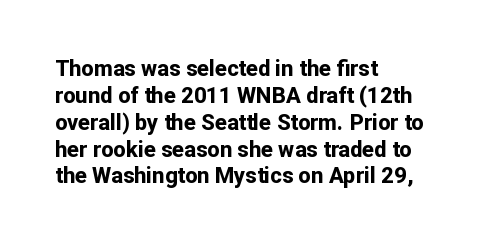
Q: Is the text bold? A: Yes.
Q: Is the text italic (slanted)? A: No, it is upright.
Q: Is the text underlined? A: No.
Q: How is the paragraph aligned? A: Left-aligned.
Q: Is the spacing between letters normal or unusually wide? A: Normal.
